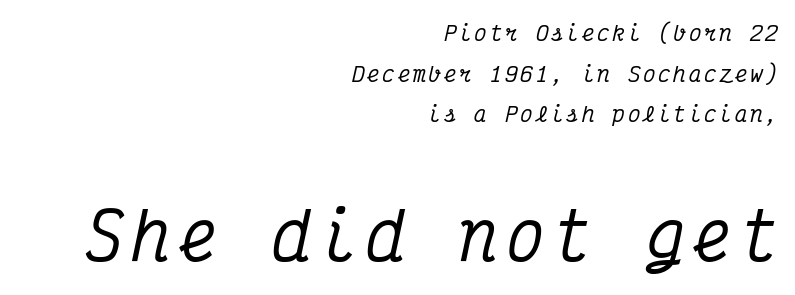
Compared with a flush-left layout, this one pins lines to the opposite, right side. Leading is clearly above the norm, producing a sparse column. The more generous point size was reserved for the lower chunk. Yep, that's italic — everything's leaning.
